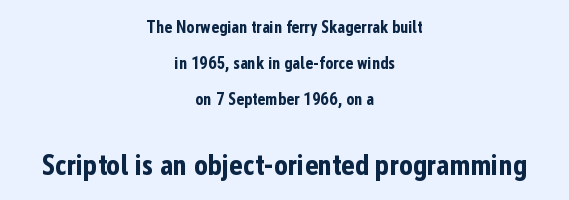
{"serif": "no", "italic": "no", "bold": "yes", "weight": "bold", "width": "condensed", "stroke_contrast": "low", "x_height": "medium", "monospaced": "no", "underline": "no", "align": "center", "line_spacing": "loose", "line_spacing_ratio": 2.11, "letter_spacing": "normal", "letter_spacing_em": 0.0, "larger_block": "second", "size_ratio": 1.71, "glyph_px": 29}
